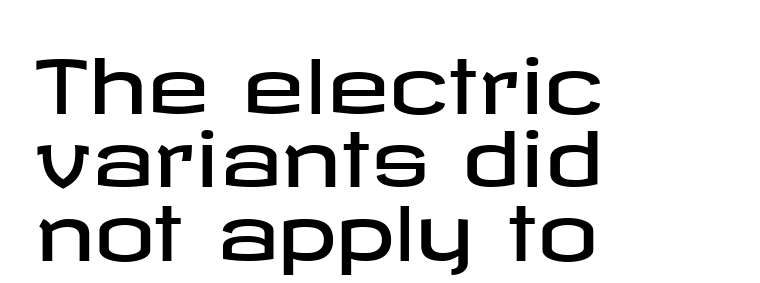
{"serif": "no", "italic": "no", "width": "wide", "stroke_contrast": "low", "x_height": "medium", "underline": "no", "align": "left", "line_spacing": "tight", "line_spacing_ratio": 0.98, "letter_spacing": "normal", "letter_spacing_em": 0.0, "glyph_px": 75}
